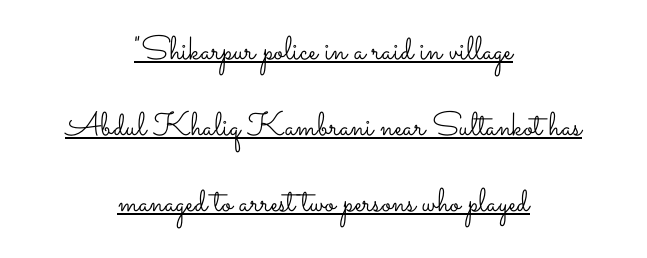
{"bold": "no", "weight": "light", "width": "wide", "stroke_contrast": "low", "x_height": "small", "monospaced": "no", "underline": "yes", "align": "center", "line_spacing": "loose", "line_spacing_ratio": 2.31, "letter_spacing": "normal", "letter_spacing_em": 0.0, "glyph_px": 33}
